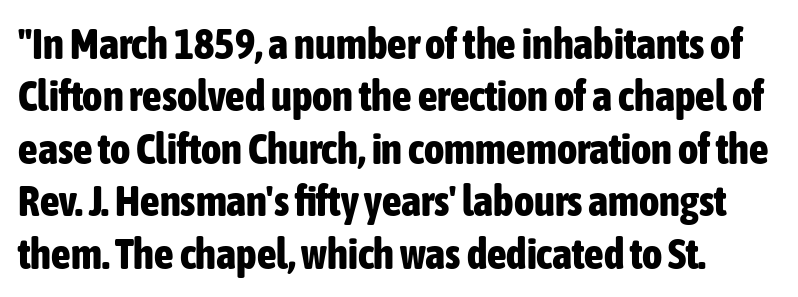
I'd describe the lettering as bold — thick and assertive. Rendered with straight, roman letterforms. This rendering features lettering with no underline. Each letter keeps its own natural width here, so spacing adapts to shape. A typesetter would call this zero additional tracking.
